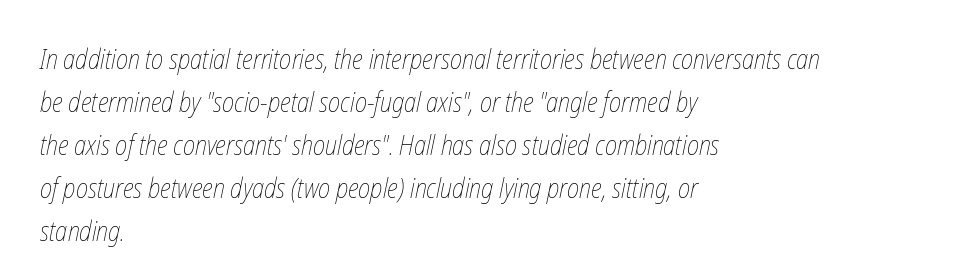
The strokes carry an ordinary text weight at most. Lines of text with bare space underneath. Summary of vertical rhythm: regular, with standard interline spacing. The setting favours the left margin, as ordinary paragraphs usually do. The gaps between neighbouring characters are ordinary and unremarkable.
